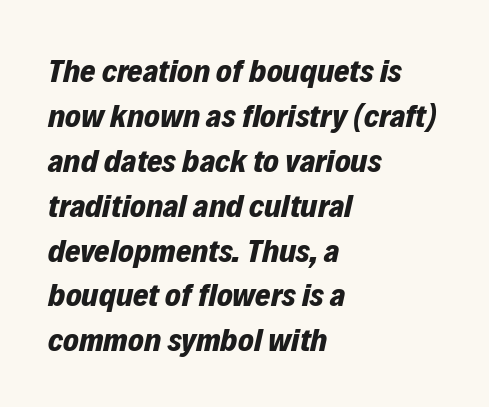
Typeset ragged right — the left edge is the straight one. Notice how the stems are inclined rather than vertical — that's the hallmark of italics. Check under the words: just untouched page. The letterforms sit shoulder to shoulder at normal distance.
